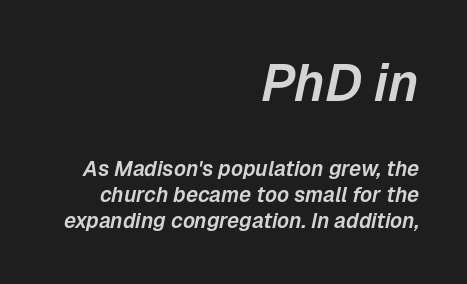
Q: Is the text italic (slanted)? A: Yes, it leans right by about 12 degrees.
Q: Is the text underlined? A: No.
Q: How is the paragraph aligned? A: Right-aligned.
Q: Is the spacing between letters normal or unusually wide? A: Normal.
Q: Which block of text is set in a larger size, the first (top) or the second (bottom)? A: The first (top) one.
Q: Width (condensed, normal, or wide)? A: Normal.
Q: Stroke contrast? A: Low.
Q: x-height? A: Medium.
Q: Monospaced? A: No.
